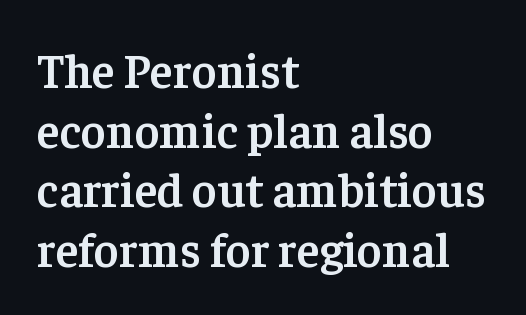
Q: Is the text bold? A: Semi-bold.
Q: Is the text italic (slanted)? A: No, it is upright.
Q: Is the typeface a serif or a sans-serif typeface? A: Serif.
Q: Is the text underlined? A: No.
Q: How is the paragraph aligned? A: Left-aligned.
Q: Is the spacing between letters normal or unusually wide? A: Normal.
Q: Width (condensed, normal, or wide)? A: Normal.
Q: Stroke contrast? A: Low.
Q: x-height? A: Medium.
Q: Monospaced? A: No.
